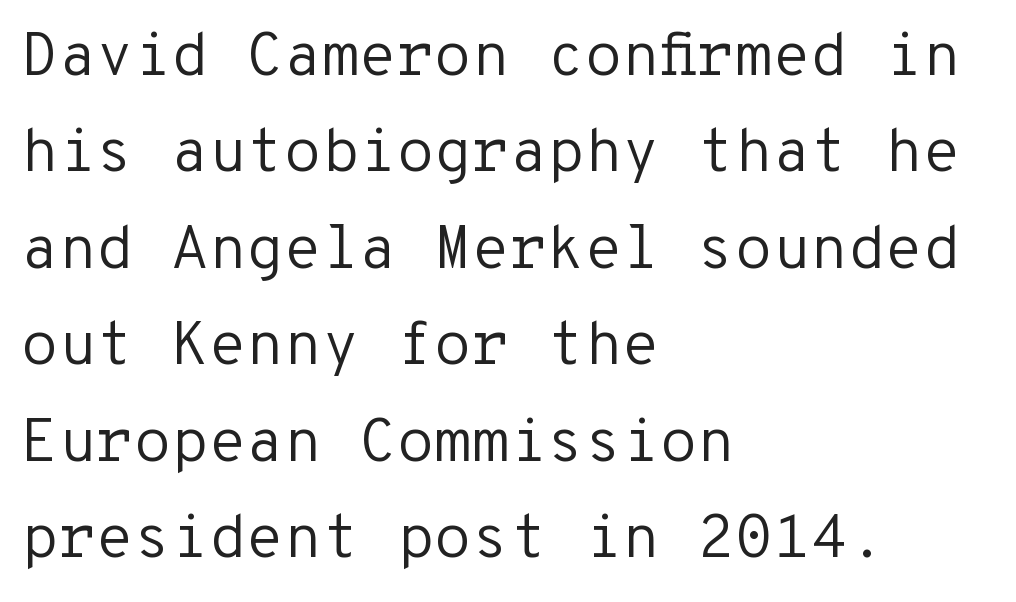
The image shows 61 px regular-weight sans-serif type, upright, monospaced; set left-aligned, normal line spacing (1.58x), normal letter spacing, not underlined; low stroke contrast and a medium x-height.
